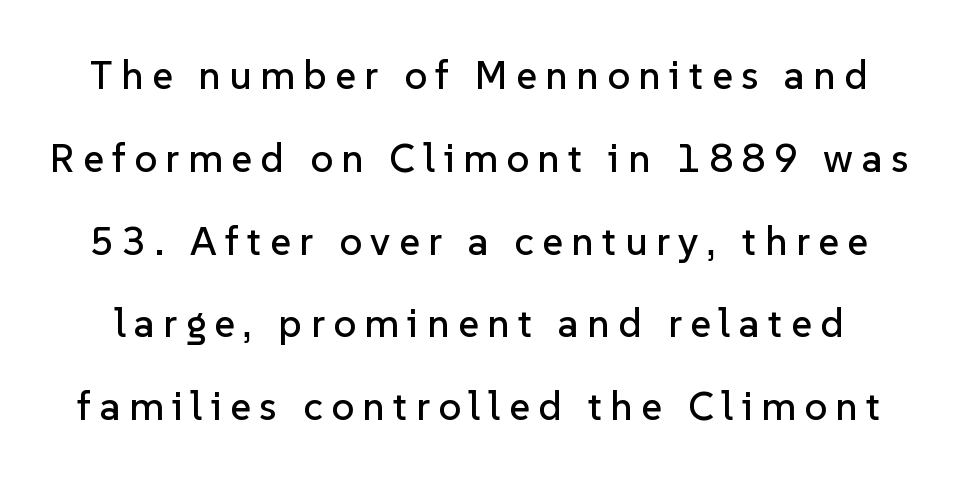
Q: Is the text italic (slanted)? A: No, it is upright.
Q: Is the typeface a serif or a sans-serif typeface? A: Sans-serif.
Q: Is the text underlined? A: No.
Q: Is the spacing between letters normal or unusually wide? A: Unusually wide.
Q: Is the spacing between lines tight, normal or loose? A: Loose.
Q: Width (condensed, normal, or wide)? A: Normal.
Q: Stroke contrast? A: Low.
Q: x-height? A: Medium.
Q: Monospaced? A: No.
